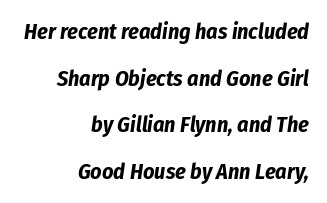
{"italic": "yes", "lean": "right", "slant_degrees": 8, "bold": "yes", "underline": "no", "align": "right", "line_spacing": "loose", "line_spacing_ratio": 2.12, "letter_spacing": "normal", "letter_spacing_em": 0.0, "glyph_px": 22}
